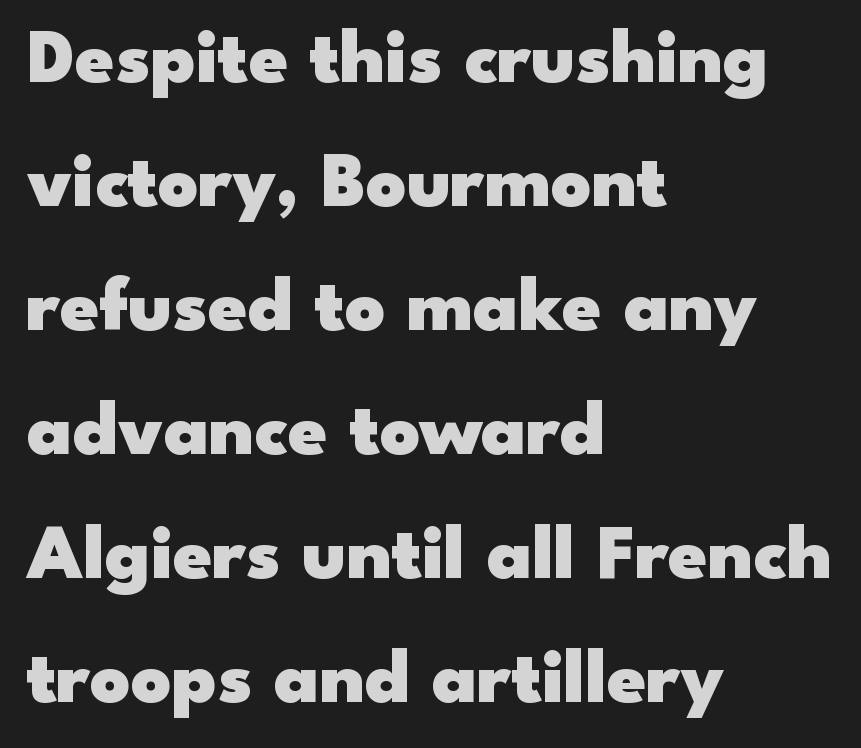
The image shows 78 px heavy, wide sans-serif type, upright; set left-aligned, normal line spacing (1.59x), normal letter spacing, not underlined; low stroke contrast and a small x-height.
